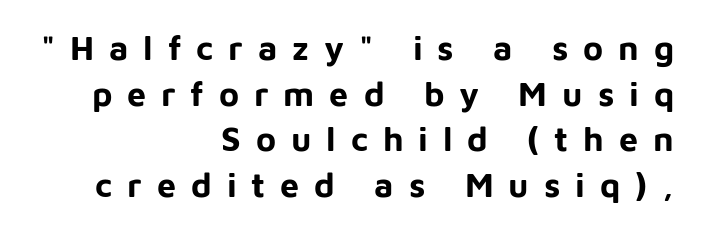
Has an underline been added? It has not. The passage shown stacks its lines at a standard gap. Check where the strokes stop: nothing finishes them off — pure sans. Character widths vary here, with narrow letters taking less room than wide ones. Line ends are locked; line starts wander.
